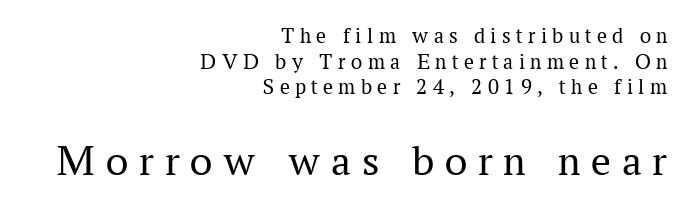
Q: Is the text bold? A: No.
Q: Is the text italic (slanted)? A: No, it is upright.
Q: Is the typeface a serif or a sans-serif typeface? A: Serif.
Q: Is the text underlined? A: No.
Q: How is the paragraph aligned? A: Right-aligned.
Q: Is the spacing between letters normal or unusually wide? A: Unusually wide.
Q: Which block of text is set in a larger size, the first (top) or the second (bottom)? A: The second (bottom) one.
Q: Width (condensed, normal, or wide)? A: Normal.
Q: Stroke contrast? A: Medium.
Q: x-height? A: Medium.
Q: Monospaced? A: No.
